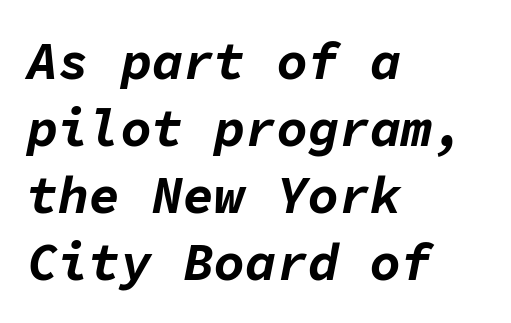
Q: Is the text bold? A: Yes.
Q: Is the text italic (slanted)? A: Yes, it leans right by about 11 degrees.
Q: Is the text underlined? A: No.
Q: How is the paragraph aligned? A: Left-aligned.
Q: Is the spacing between letters normal or unusually wide? A: Normal.
Q: Is the spacing between lines tight, normal or loose? A: Normal.
Q: Width (condensed, normal, or wide)? A: Normal.
Q: Stroke contrast? A: Low.
Q: x-height? A: Medium.
Q: Monospaced? A: Yes.
